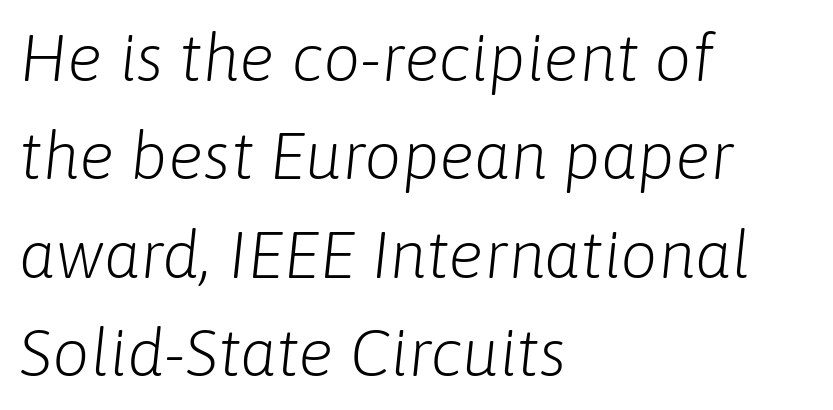
Q: Is the text bold? A: No.
Q: Is the text italic (slanted)? A: Yes, it leans right by about 6 degrees.
Q: Is the text underlined? A: No.
Q: How is the paragraph aligned? A: Left-aligned.
Q: Is the spacing between letters normal or unusually wide? A: Normal.
Q: Is the spacing between lines tight, normal or loose? A: Normal.
Q: Width (condensed, normal, or wide)? A: Normal.
Q: Stroke contrast? A: Low.
Q: x-height? A: Medium.
Q: Monospaced? A: No.
